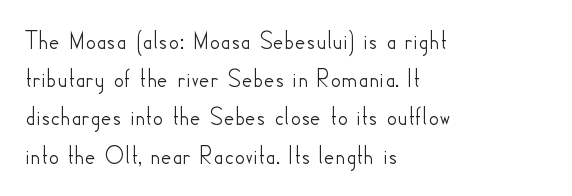
{"italic": "no", "underline": "no", "align": "left", "line_spacing": "normal", "line_spacing_ratio": 1.47, "letter_spacing": "normal", "letter_spacing_em": 0.0, "glyph_px": 26}
